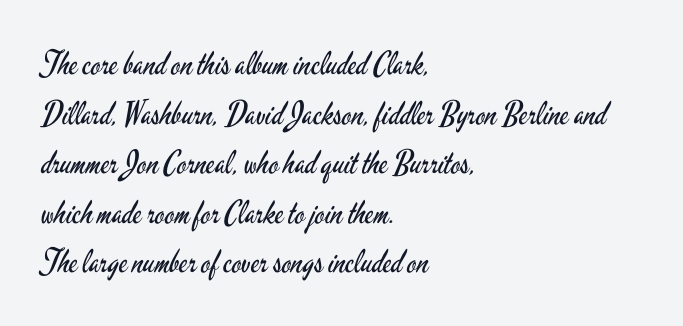
The image shows 32 px regular-weight, condensed sans-serif type; set left-aligned, normal line spacing (1.55x), normal letter spacing, not underlined; low stroke contrast and a small x-height.
